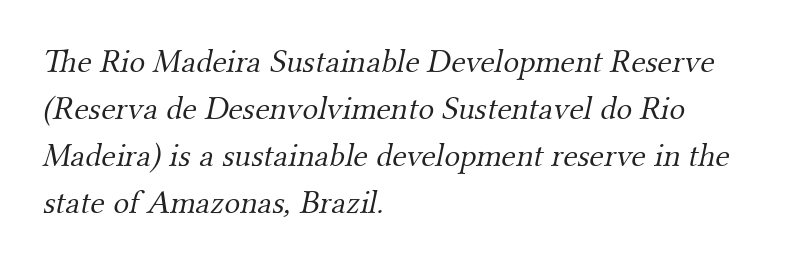
Q: Is the text bold? A: No.
Q: Is the typeface a serif or a sans-serif typeface? A: Serif.
Q: Is the text underlined? A: No.
Q: How is the paragraph aligned? A: Left-aligned.
Q: Is the spacing between letters normal or unusually wide? A: Normal.
Q: Is the spacing between lines tight, normal or loose? A: Normal.
Q: Width (condensed, normal, or wide)? A: Normal.
Q: Stroke contrast? A: Medium.
Q: x-height? A: Small.
Q: Monospaced? A: No.
